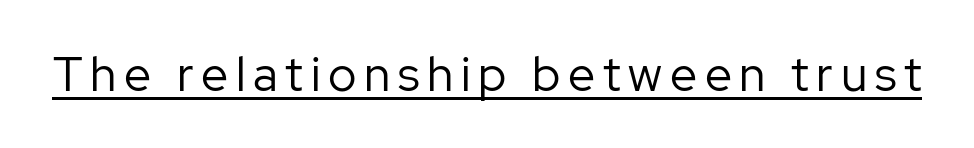
Typographically, this falls in the sans-serif category. Is this a heavy cut? Hardly; it is regular or lighter. Decoration check: the copy is underlined. The type sits square on the baseline with zero lean. The face used here is proportionally spaced, like ordinary book or web type.
